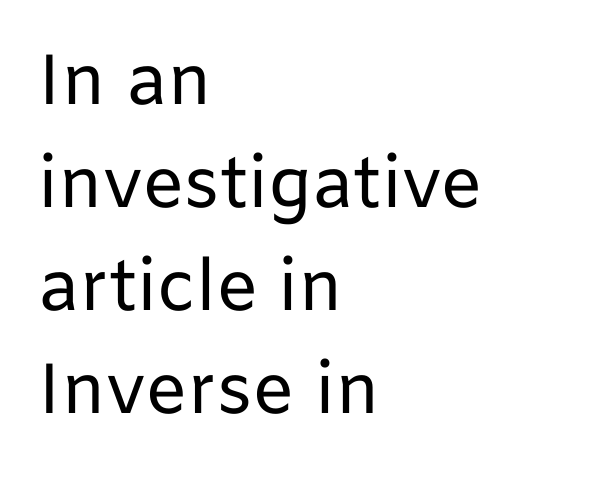
{"serif": "no", "italic": "no", "bold": "no", "weight": "regular", "width": "normal", "stroke_contrast": "low", "x_height": "medium", "monospaced": "no", "underline": "no", "align": "left", "line_spacing": "normal", "line_spacing_ratio": 1.45, "letter_spacing": "normal", "letter_spacing_em": 0.0, "glyph_px": 71}
